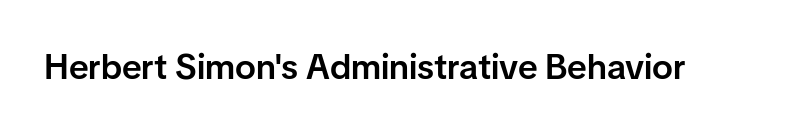
Q: Is the text bold? A: Semi-bold.
Q: Is the text italic (slanted)? A: No, it is upright.
Q: Is the typeface a serif or a sans-serif typeface? A: Sans-serif.
Q: Is the text underlined? A: No.
Q: Is the spacing between letters normal or unusually wide? A: Normal.
Q: Width (condensed, normal, or wide)? A: Normal.
Q: Stroke contrast? A: Low.
Q: x-height? A: Medium.
Q: Monospaced? A: No.
